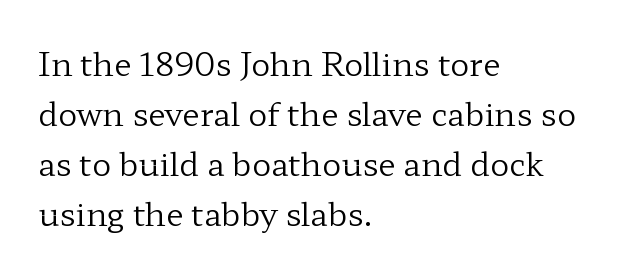
Think of a printed novel: that variable character pitch is what you see here. I'd call this a serif setting — the letters wear small feet. Each stroke keeps to a modest, everyday thickness or less. Plain, unruled lines of type. If you measured baseline to baseline, you'd find a middling distance. Words appear dense and cohesive because spacing is normal.
